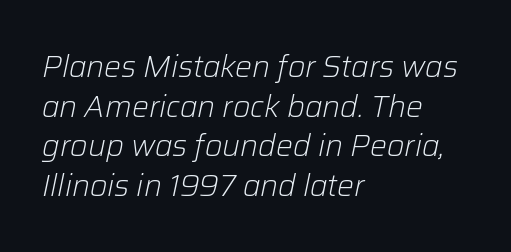
{"italic": "yes", "lean": "right", "slant_degrees": 12, "bold": "no", "weight": "light", "width": "normal", "stroke_contrast": "low", "x_height": "medium", "monospaced": "no", "underline": "no", "align": "left", "line_spacing": "normal", "line_spacing_ratio": 1.32, "letter_spacing": "normal", "letter_spacing_em": 0.0, "glyph_px": 30}
